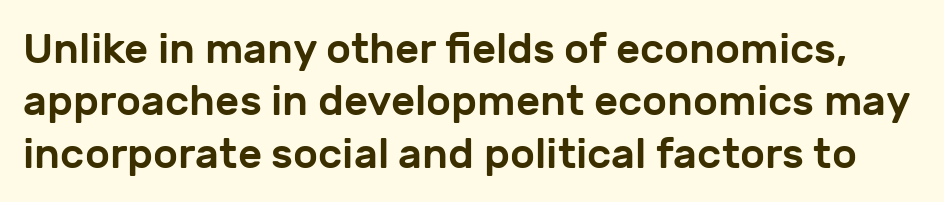
The image shows 42 px sans-serif type, upright; set normal line spacing (1.25x), normal letter spacing, not underlined; low stroke contrast and a medium x-height.
